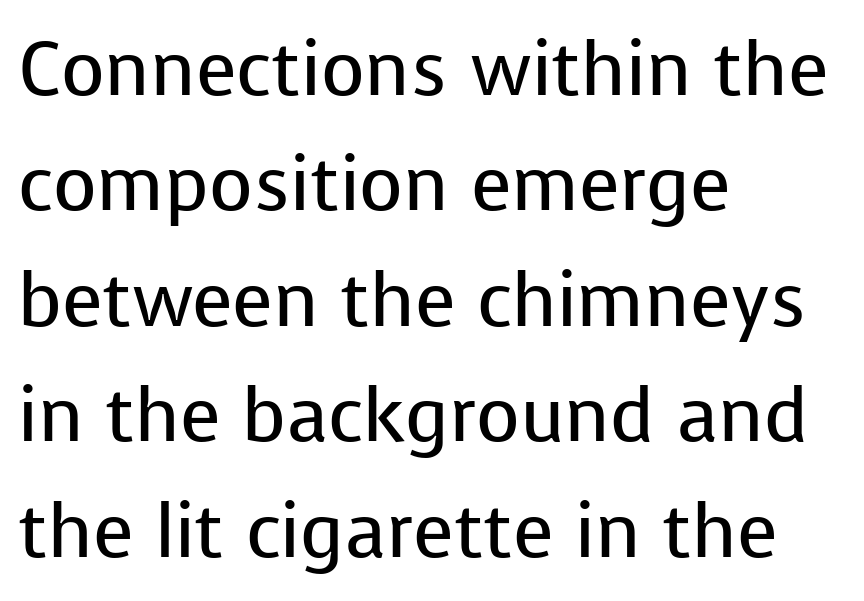
Q: Is the text bold? A: No.
Q: Is the text italic (slanted)? A: No, it is upright.
Q: Is the typeface a serif or a sans-serif typeface? A: Sans-serif.
Q: Is the text underlined? A: No.
Q: How is the paragraph aligned? A: Left-aligned.
Q: Is the spacing between letters normal or unusually wide? A: Normal.
Q: Is the spacing between lines tight, normal or loose? A: Normal.
Q: Width (condensed, normal, or wide)? A: Normal.
Q: Stroke contrast? A: Low.
Q: x-height? A: Medium.
Q: Monospaced? A: No.
